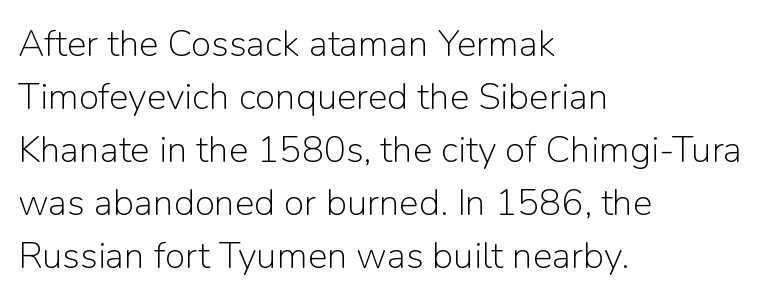
Observe the ordinary spacing: letters are neighbours, not strangers. Think of a printed novel: that variable character pitch is what you see here. This is the regular roman posture of the typeface. Plain, unruled lines of type. Is there much room between lines? A standard amount, neither cramped nor airy. No chunkiness to these letters — they're not bold.
